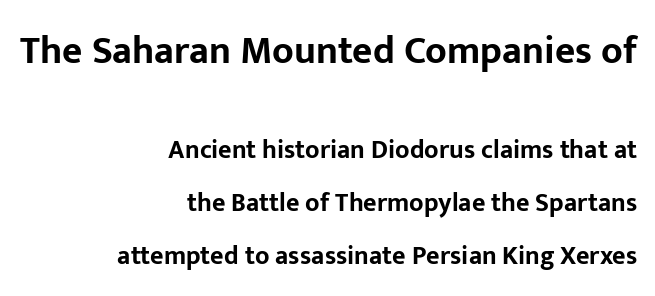
Typesetter's note — upper block bumped up in size, lower block left smaller. I'd describe the lettering as bold — thick and assertive. Horizontal alignment here is rightward, an uncommon choice for prose. This rendering employs a face without finishing strokes, i.e., a sans-serif. Loosely led — the rows are spread out.
